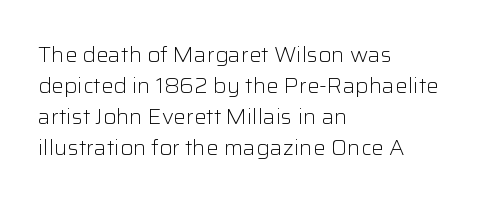
Q: Is the text bold? A: No.
Q: Is the text italic (slanted)? A: No, it is upright.
Q: Is the text underlined? A: No.
Q: How is the paragraph aligned? A: Left-aligned.
Q: Is the spacing between letters normal or unusually wide? A: Normal.
Q: Is the spacing between lines tight, normal or loose? A: Normal.
